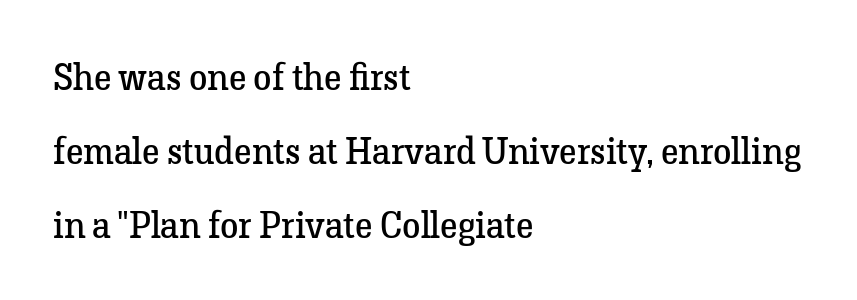
A typesetter would call this proportional, since set widths differ per character. Does extra space separate the letters? No, they use regular spacing. The strokes carry an ordinary text weight at most. The rendering uses a large line-height, opening up the rows. Lines of text with bare space underneath.
